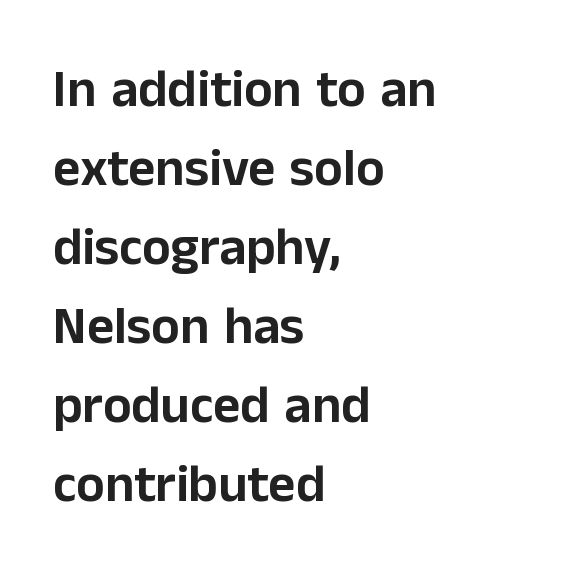
The image shows 53 px sans-serif type, upright; set left-aligned, normal line spacing (1.49x), normal letter spacing, not underlined; low stroke contrast and a medium x-height.
